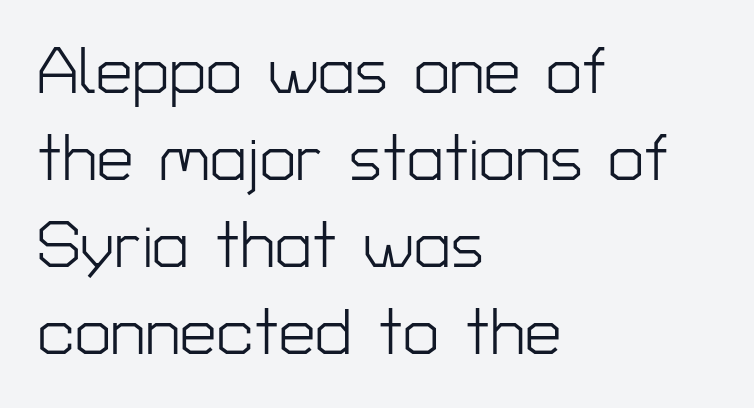
Is this a fixed-width face? No — the glyphs have proportional, varying widths. You could call the tracking neutral — neither tight nor loose. The words here are not underlined. Line beginnings align vertically; line endings do not. Designer's note — italics off, roman on.
